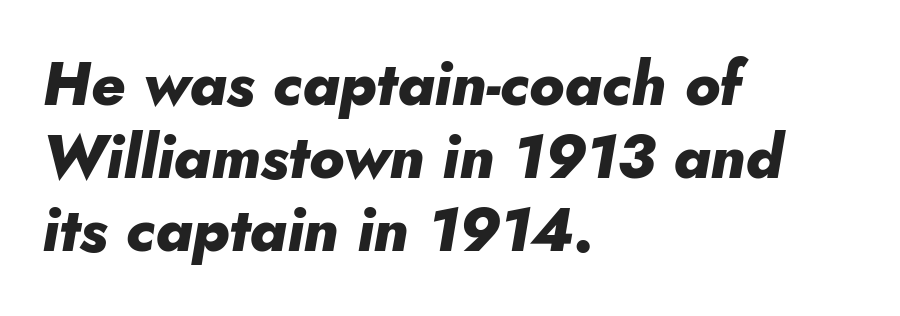
{"italic": "yes", "lean": "right", "slant_degrees": 10, "bold": "yes", "weight": "heavy", "width": "normal", "stroke_contrast": "low", "x_height": "small", "monospaced": "no", "underline": "no", "align": "left", "line_spacing_ratio": 1.2, "letter_spacing": "normal", "letter_spacing_em": 0.0, "glyph_px": 61}
